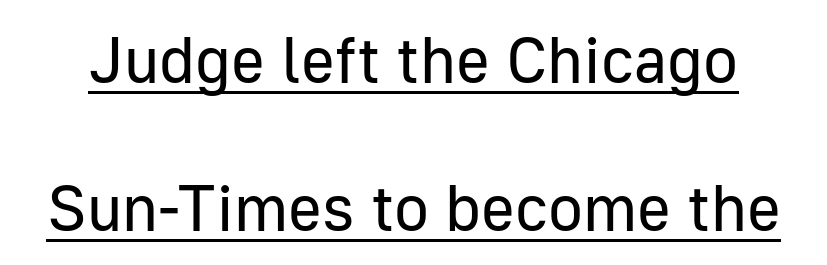
Q: Is the text bold? A: No.
Q: Is the text italic (slanted)? A: No, it is upright.
Q: Is the typeface a serif or a sans-serif typeface? A: Sans-serif.
Q: Is the text underlined? A: Yes.
Q: Is the spacing between letters normal or unusually wide? A: Normal.
Q: Is the spacing between lines tight, normal or loose? A: Loose.
Q: Width (condensed, normal, or wide)? A: Normal.
Q: Stroke contrast? A: Low.
Q: x-height? A: Medium.
Q: Monospaced? A: No.
